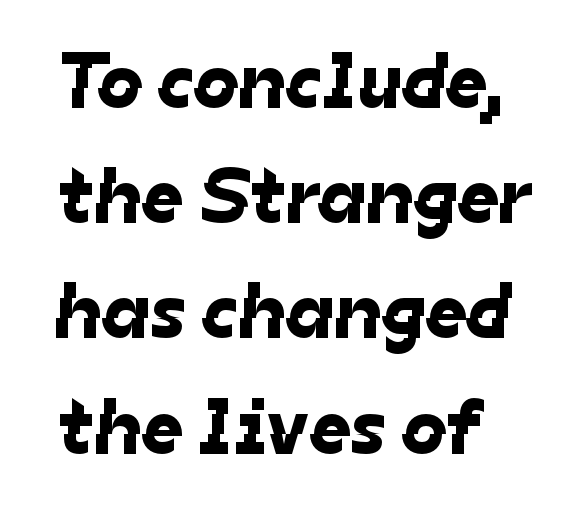
{"serif": "no", "width": "normal", "stroke_contrast": "low", "x_height": "medium", "monospaced": "no", "underline": "no", "align": "left", "line_spacing": "normal", "line_spacing_ratio": 1.44, "letter_spacing": "normal", "letter_spacing_em": 0.0, "glyph_px": 80}
